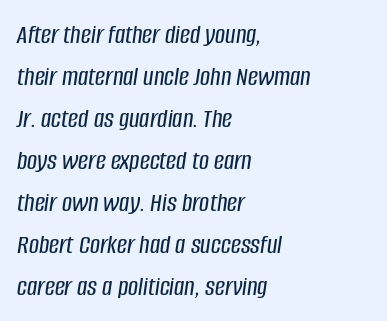
Spacing verdict: proportional, widths tailored to each character. Horizontal alignment here is leftward, the default for most running prose. Just letters on the line, the space beneath them empty. Compared with typical body copy, the letter spacing here is the same. The rendering applies a slant to the glyphs.
